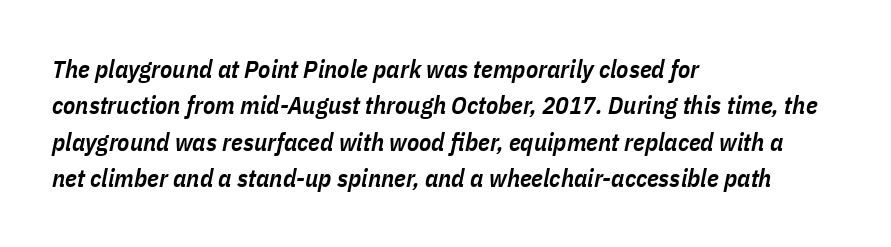
The image shows 25 px text type, italic (leaning right); set left-aligned, normal line spacing (1.46x), normal letter spacing, not underlined.
